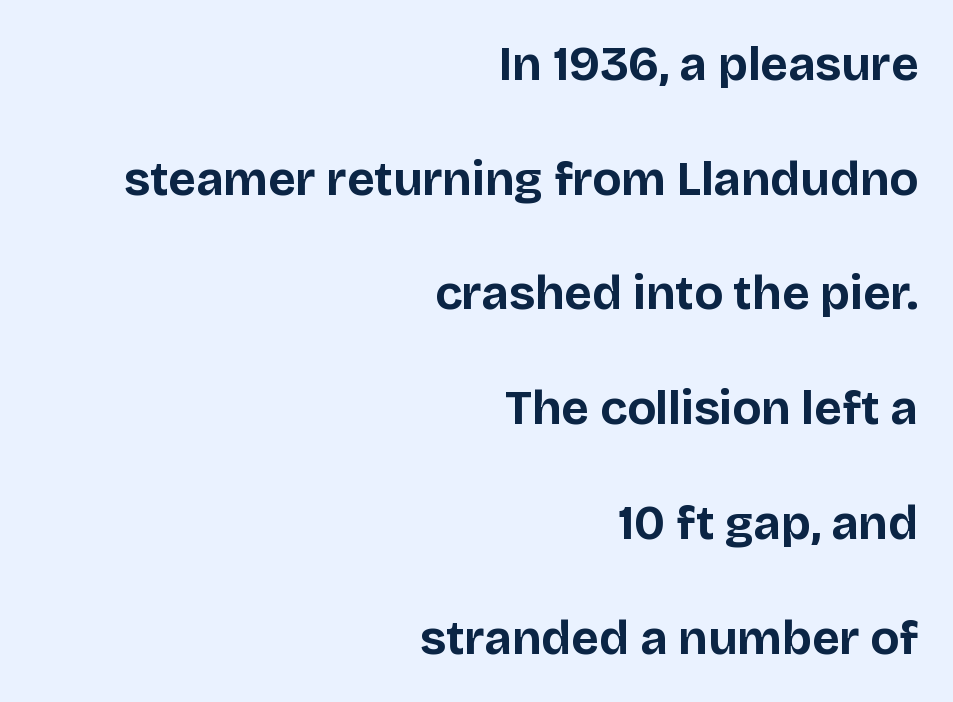
Q: Is the text bold? A: Yes.
Q: Is the text italic (slanted)? A: No, it is upright.
Q: Is the typeface a serif or a sans-serif typeface? A: Sans-serif.
Q: Is the text underlined? A: No.
Q: How is the paragraph aligned? A: Right-aligned.
Q: Is the spacing between letters normal or unusually wide? A: Normal.
Q: Is the spacing between lines tight, normal or loose? A: Loose.
Q: Width (condensed, normal, or wide)? A: Normal.
Q: Stroke contrast? A: Low.
Q: x-height? A: Large.
Q: Monospaced? A: No.
